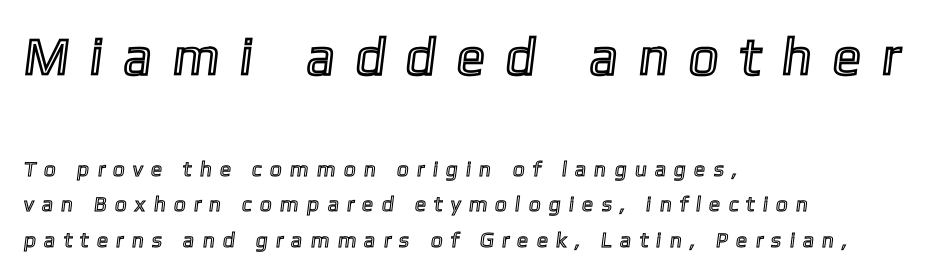
{"width": "condensed", "x_height": "medium", "monospaced": "no", "underline": "no", "align": "left", "line_spacing": "normal", "line_spacing_ratio": 1.69, "letter_spacing": "wide", "letter_spacing_em": 0.46, "larger_block": "first", "size_ratio": 2.52, "glyph_px": 53}
